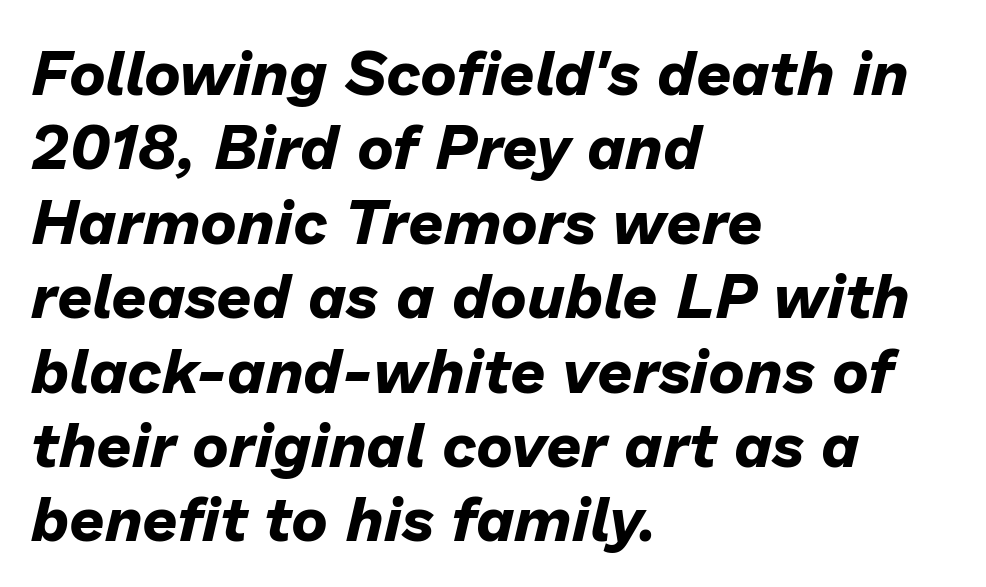
{"italic": "yes", "lean": "right", "slant_degrees": 13, "bold": "yes", "weight": "bold", "width": "normal", "stroke_contrast": "low", "x_height": "medium", "monospaced": "no", "underline": "no", "align": "left", "line_spacing_ratio": 1.2, "letter_spacing": "normal", "letter_spacing_em": 0.0, "glyph_px": 62}
